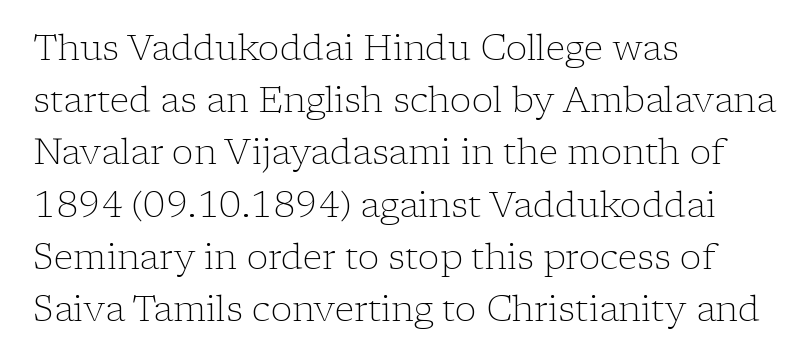
{"serif": "yes", "italic": "no", "bold": "no", "weight": "light", "width": "normal", "stroke_contrast": "low", "x_height": "medium", "monospaced": "no", "underline": "no", "align": "left", "line_spacing": "normal", "line_spacing_ratio": 1.45, "letter_spacing": "normal", "letter_spacing_em": 0.0, "glyph_px": 36}
